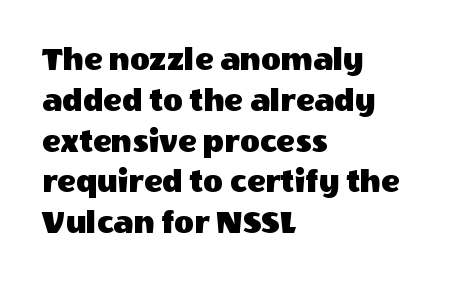
Here the designer chose a conventional face with non-uniform glyph widths. Type style note: lacks serifs. The words here are not underlined. Posture: vertical. These lines are set flush left with a ragged right edge.
